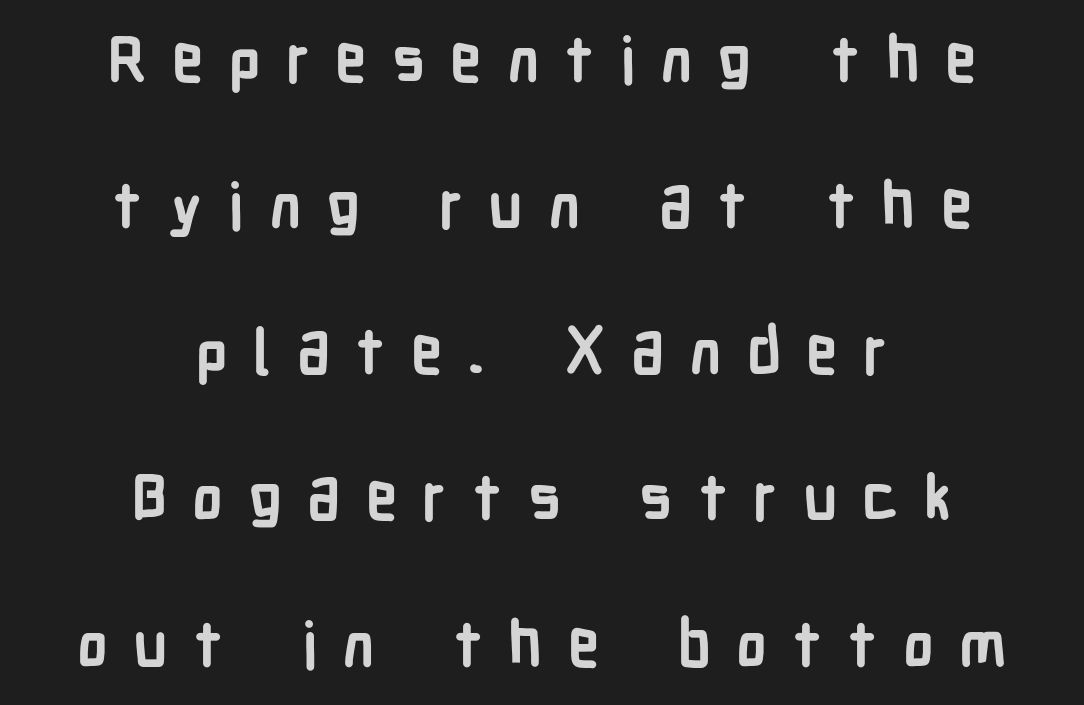
The image shows 63 px semibold, condensed sans-serif type, upright; set centered, loose line spacing (2.32x), unusually wide letter spacing (+0.4 em), not underlined; low stroke contrast and a medium x-height.
